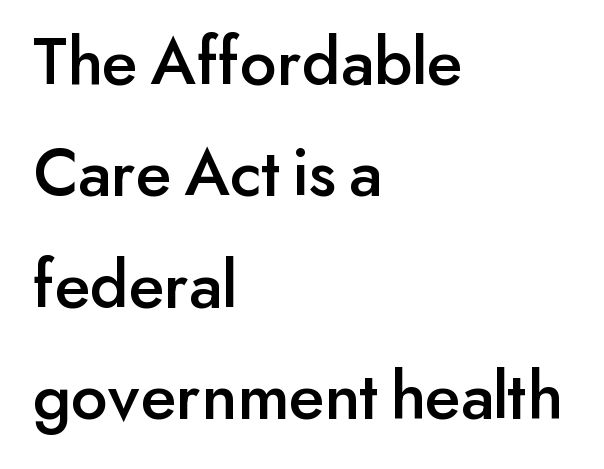
The image shows 70 px sans-serif type, upright; set left-aligned, normal line spacing (1.59x), normal letter spacing, not underlined; low stroke contrast and a small x-height.
